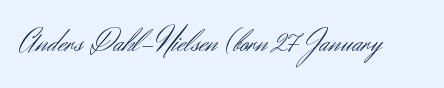
{"serif": "no", "bold": "no", "weight": "light", "width": "normal", "stroke_contrast": "medium", "x_height": "small", "monospaced": "no", "underline": "no", "letter_spacing": "normal", "letter_spacing_em": 0.0, "glyph_px": 33}
